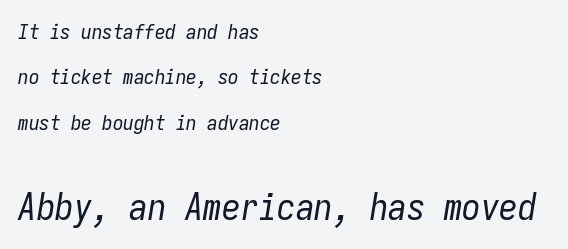
Here the designer chose a console-style face with uniform glyph widths. Teacher's note: observe the even left margin — that is flush-left alignment. The rendering applies a slant to the glyphs. Compare the two chunks: the lower has the greater cap height.
